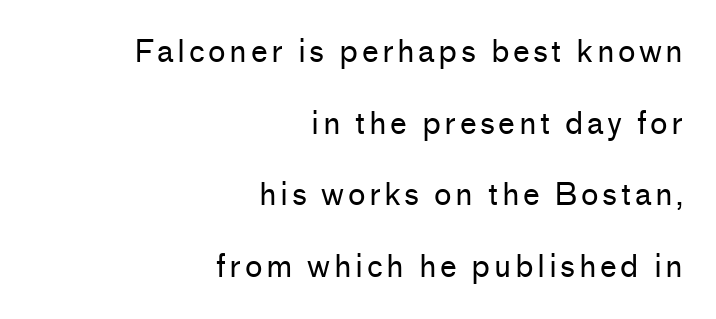
The image shows 30 px regular-weight sans-serif type, upright; set right-aligned, loose line spacing (2.39x), not underlined; low stroke contrast and a medium x-height.
